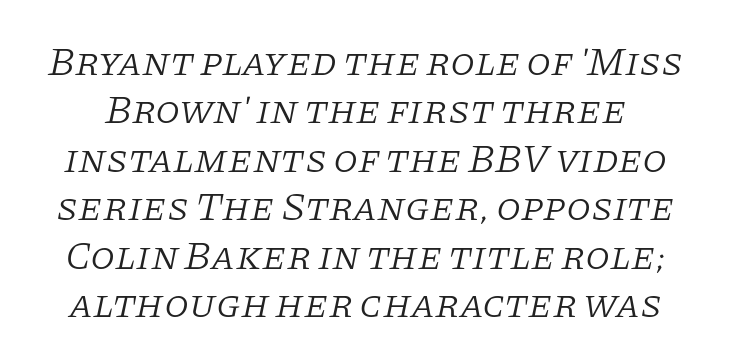
{"serif": "yes", "italic": "yes", "lean": "right", "slant_degrees": 11, "bold": "no", "weight": "light", "width": "normal", "stroke_contrast": "low", "x_height": "large", "monospaced": "no", "underline": "no", "line_spacing_ratio": 1.21, "letter_spacing": "normal", "letter_spacing_em": 0.0, "glyph_px": 40}
